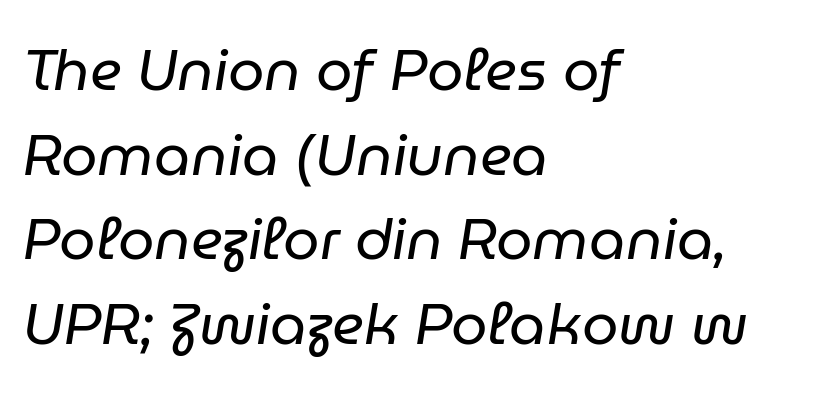
{"italic": "yes", "lean": "right", "slant_degrees": 9, "bold": "no", "weight": "regular", "width": "normal", "stroke_contrast": "low", "x_height": "medium", "monospaced": "no", "underline": "no", "align": "left", "line_spacing": "normal", "line_spacing_ratio": 1.46, "letter_spacing": "normal", "letter_spacing_em": 0.0, "glyph_px": 58}
